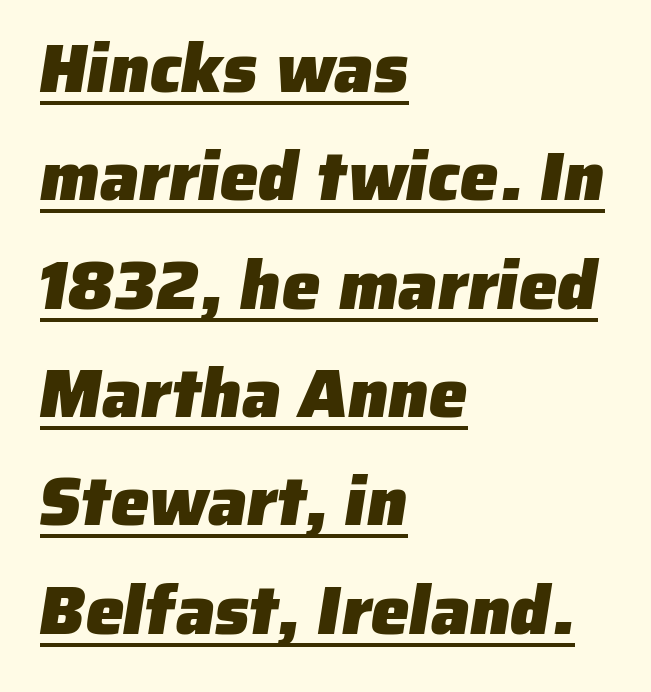
{"serif": "no", "bold": "yes", "weight": "heavy", "width": "normal", "stroke_contrast": "low", "x_height": "medium", "monospaced": "no", "underline": "yes", "align": "left", "line_spacing": "normal", "line_spacing_ratio": 1.57, "letter_spacing": "normal", "letter_spacing_em": 0.0, "glyph_px": 69}
